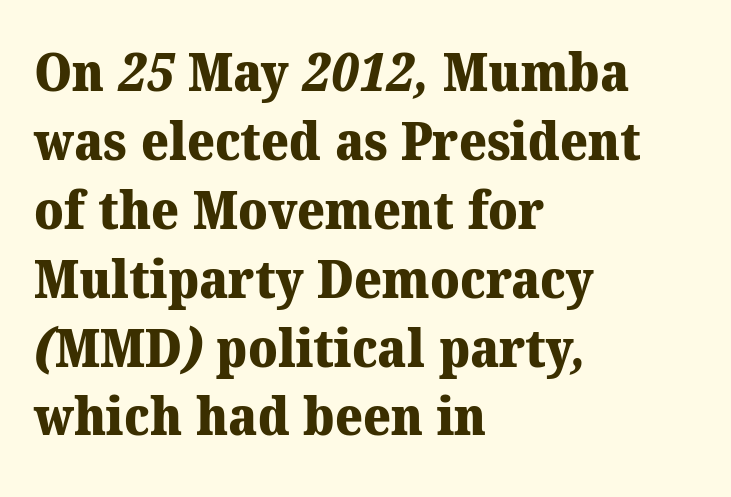
{"serif": "yes", "bold": "yes", "weight": "heavy", "width": "normal", "stroke_contrast": "medium", "x_height": "medium", "monospaced": "no", "underline": "no", "align": "left", "line_spacing": "normal", "line_spacing_ratio": 1.3, "letter_spacing": "normal", "letter_spacing_em": 0.0, "glyph_px": 53}
